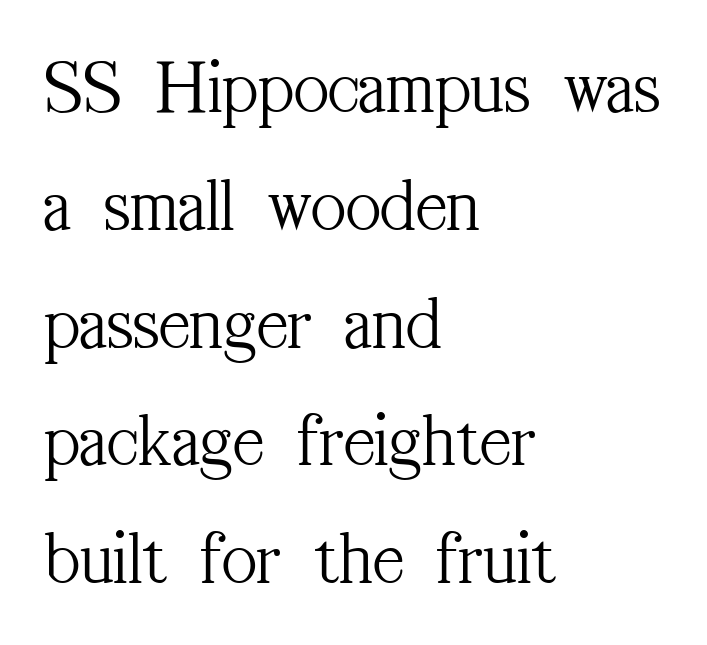
If you measured baseline to baseline, you'd find a middling distance. Note: serifs present on the glyphs. This is roman type, the default non-slanted kind. Weight: in the light-to-regular range.
